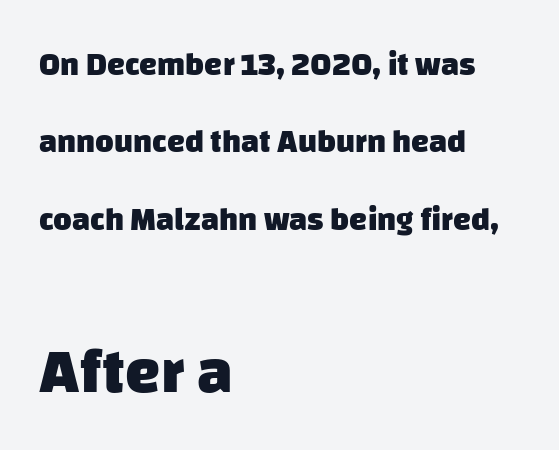
The image shows 63 px heavy sans-serif type; set left-aligned, loose line spacing (2.42x), normal letter spacing, not underlined; the second (bottom) block is 1.97x larger; low stroke contrast and a large x-height.
